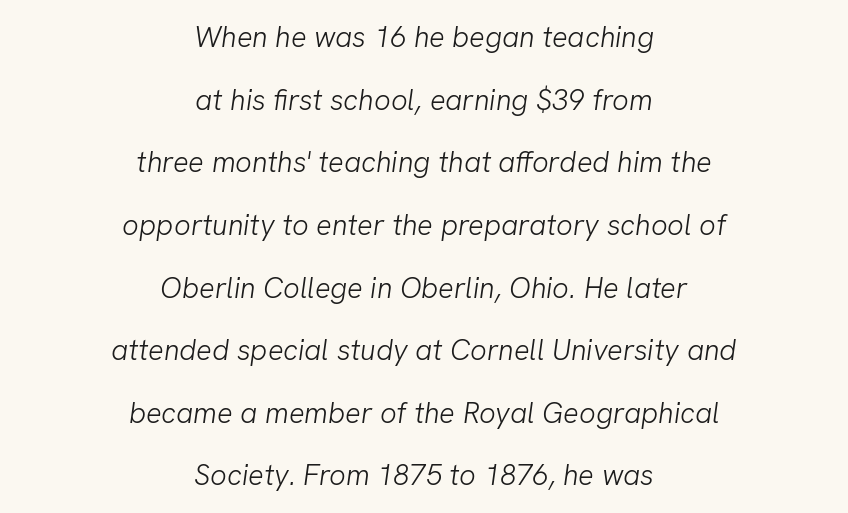
A typesetter would call this proportional, since set widths differ per character. The type family on display is of the sans-serif kind. Short and long lines alike share a common midpoint. How would I describe the line gaps? Wide and relaxed. This rendering leaves character spacing at its baseline value. Nobody drew a line under any word here.
